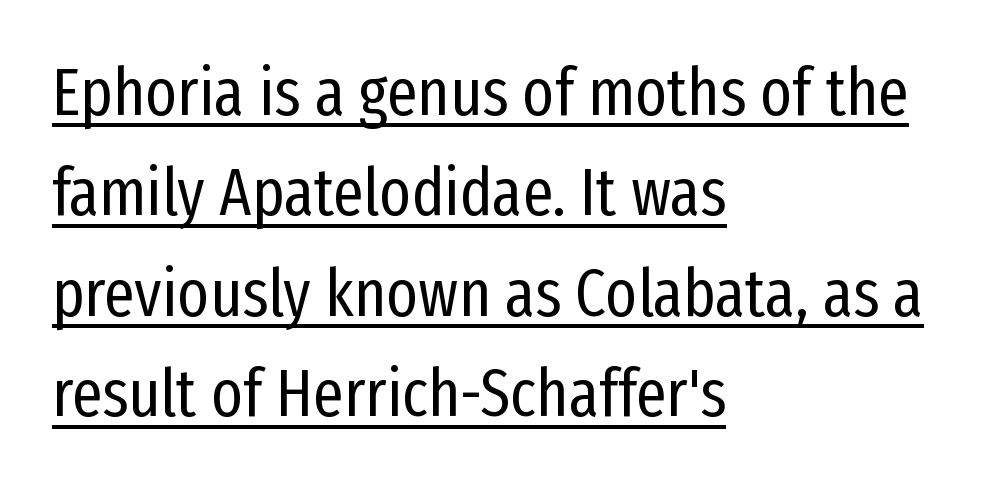
The image shows 67 px regular-weight, condensed sans-serif type, upright; set left-aligned, normal line spacing (1.5x), normal letter spacing, underlined; low stroke contrast and a medium x-height.
